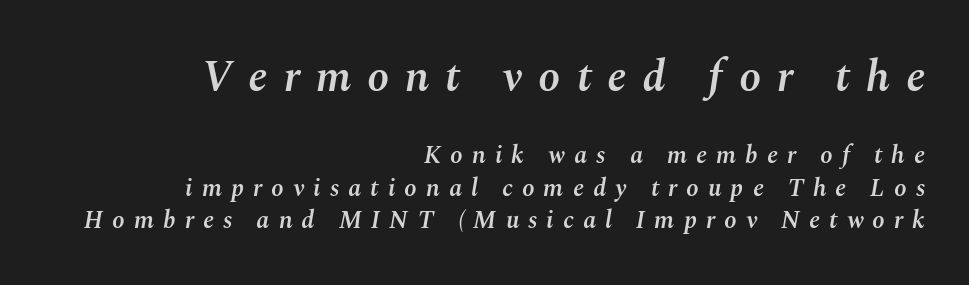
Q: Is the text bold? A: Semi-bold.
Q: Is the text italic (slanted)? A: Yes, it leans right by about 10 degrees.
Q: Is the text underlined? A: No.
Q: How is the paragraph aligned? A: Right-aligned.
Q: Is the spacing between letters normal or unusually wide? A: Unusually wide.
Q: Is the spacing between lines tight, normal or loose? A: Normal.
Q: Which block of text is set in a larger size, the first (top) or the second (bottom)? A: The first (top) one.
Q: Width (condensed, normal, or wide)? A: Normal.
Q: Stroke contrast? A: Medium.
Q: x-height? A: Medium.
Q: Monospaced? A: No.
